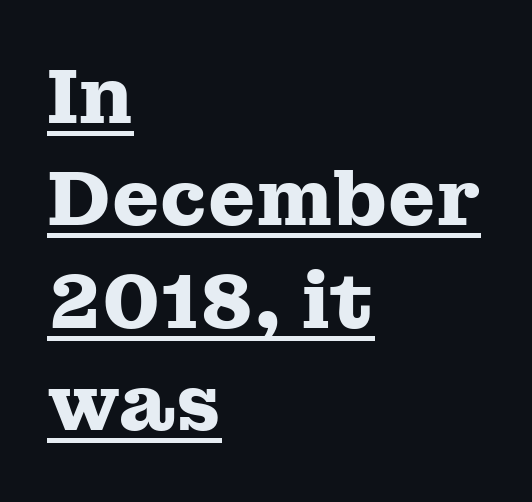
Q: Is the text bold? A: Yes.
Q: Is the text italic (slanted)? A: No, it is upright.
Q: Is the typeface a serif or a sans-serif typeface? A: Serif.
Q: Is the text underlined? A: Yes.
Q: How is the paragraph aligned? A: Left-aligned.
Q: Is the spacing between letters normal or unusually wide? A: Normal.
Q: Is the spacing between lines tight, normal or loose? A: Normal.
Q: Width (condensed, normal, or wide)? A: Wide.
Q: Stroke contrast? A: Medium.
Q: x-height? A: Medium.
Q: Monospaced? A: No.
